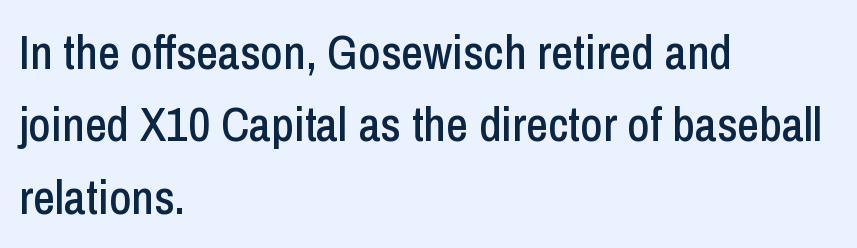
Q: Is the text italic (slanted)? A: No, it is upright.
Q: Is the typeface a serif or a sans-serif typeface? A: Sans-serif.
Q: Is the text underlined? A: No.
Q: How is the paragraph aligned? A: Left-aligned.
Q: Is the spacing between letters normal or unusually wide? A: Normal.
Q: Is the spacing between lines tight, normal or loose? A: Normal.
Q: Width (condensed, normal, or wide)? A: Condensed.
Q: Stroke contrast? A: Low.
Q: x-height? A: Medium.
Q: Monospaced? A: No.
